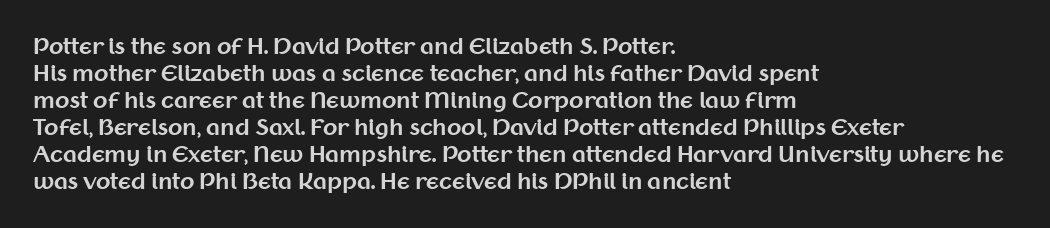
{"italic": "no", "bold": "yes", "underline": "no", "align": "left", "line_spacing": "normal", "line_spacing_ratio": 1.29, "letter_spacing": "normal", "letter_spacing_em": 0.0, "glyph_px": 21}
